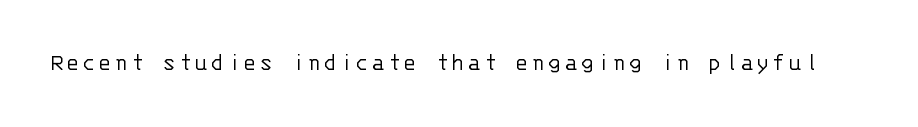
{"italic": "no", "bold": "no", "underline": "no", "glyph_px": 25}
